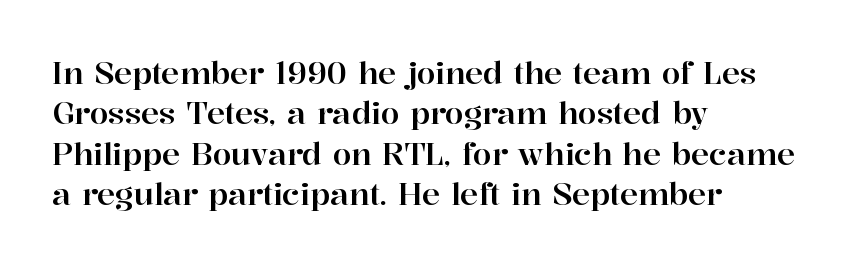
Q: Is the text italic (slanted)? A: No, it is upright.
Q: Is the typeface a serif or a sans-serif typeface? A: Serif.
Q: Is the text underlined? A: No.
Q: How is the paragraph aligned? A: Left-aligned.
Q: Is the spacing between letters normal or unusually wide? A: Normal.
Q: Is the spacing between lines tight, normal or loose? A: Normal.
Q: Width (condensed, normal, or wide)? A: Normal.
Q: Stroke contrast? A: High.
Q: x-height? A: Medium.
Q: Monospaced? A: No.
